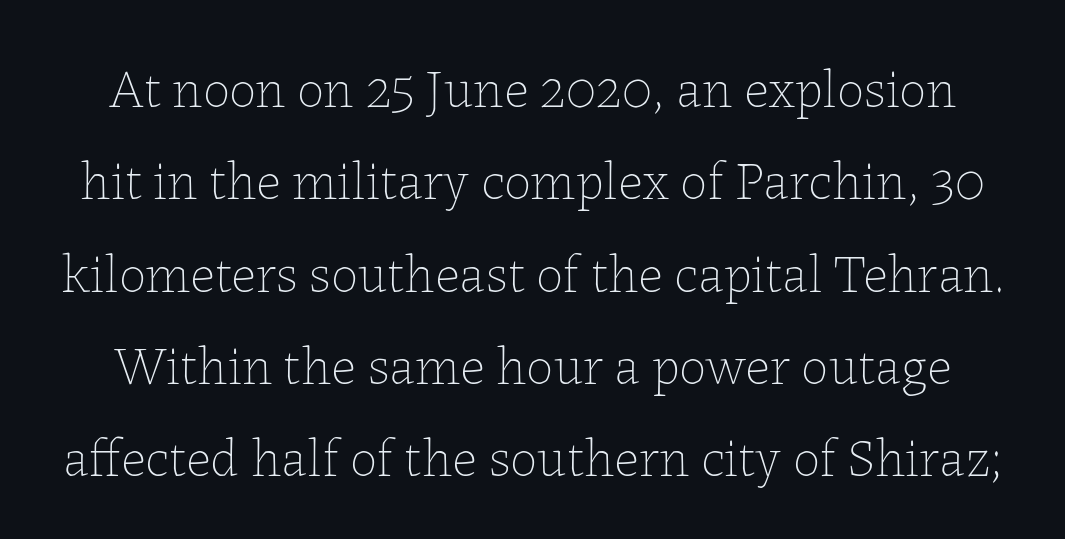
Does extra space separate the letters? No, they use regular spacing. Weight: not bold — regular or lighter. Type without underlining. These lines are rendered in a variable-pitch font.
